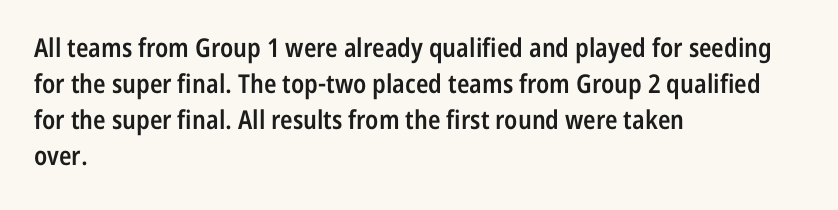
Q: Is the text bold? A: Semi-bold.
Q: Is the text italic (slanted)? A: No, it is upright.
Q: Is the text underlined? A: No.
Q: How is the paragraph aligned? A: Left-aligned.
Q: Is the spacing between letters normal or unusually wide? A: Normal.
Q: Is the spacing between lines tight, normal or loose? A: Normal.
